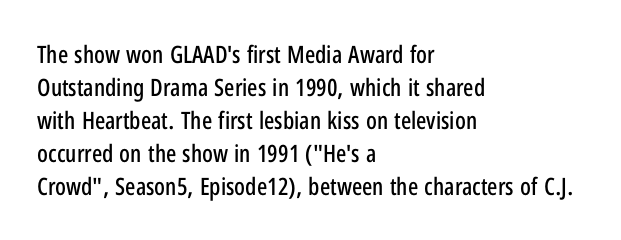
Q: Is the text italic (slanted)? A: No, it is upright.
Q: Is the text underlined? A: No.
Q: How is the paragraph aligned? A: Left-aligned.
Q: Is the spacing between letters normal or unusually wide? A: Normal.
Q: Is the spacing between lines tight, normal or loose? A: Normal.
